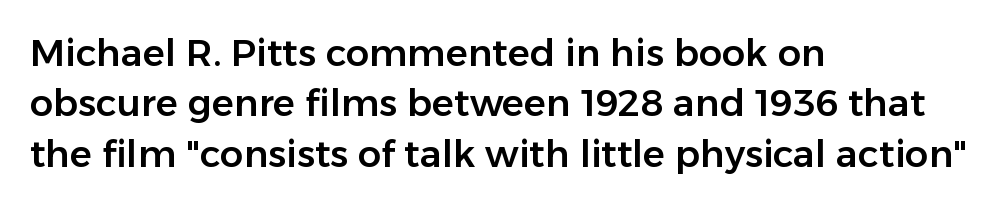
The image shows 37 px sans-serif type, upright; set left-aligned, normal line spacing (1.36x), normal letter spacing, not underlined; low stroke contrast and a medium x-height.
